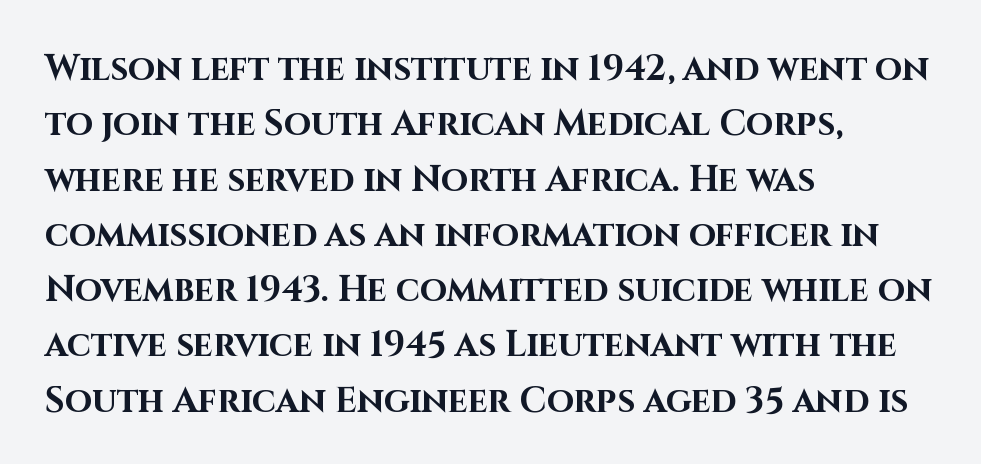
{"serif": "no", "italic": "no", "bold": "yes", "weight": "bold", "width": "normal", "stroke_contrast": "high", "x_height": "large", "monospaced": "no", "underline": "no", "align": "left", "line_spacing": "normal", "line_spacing_ratio": 1.58, "letter_spacing": "normal", "letter_spacing_em": 0.0, "glyph_px": 35}
